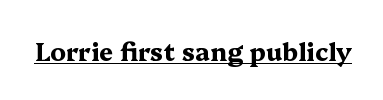
The face used here appears with an underline applied. Nope, not italic — everything's standing straight. This is heavy type, rendered in bold. Nobody touched the tracking dial on this one.
